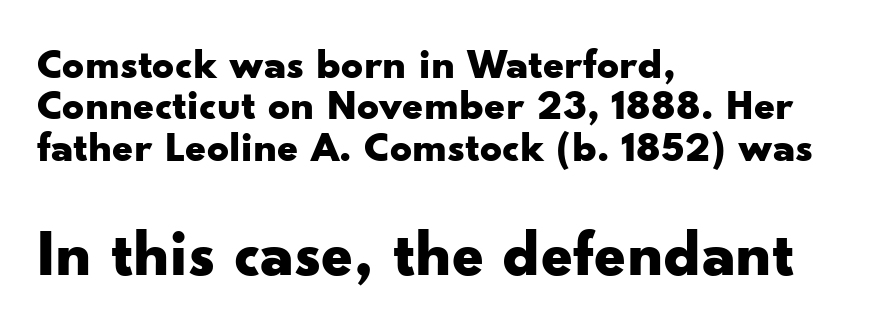
Letters rest on an invisible, unmarked baseline. No extra tracking has been applied to these lines. You could barely slide anything between these rows. If you squint, the bottom block still reads clearly — it's the larger of the two. Does the type have serifs? No, each stem ends abruptly. As a designer I'd log this as weight 700, bold.
